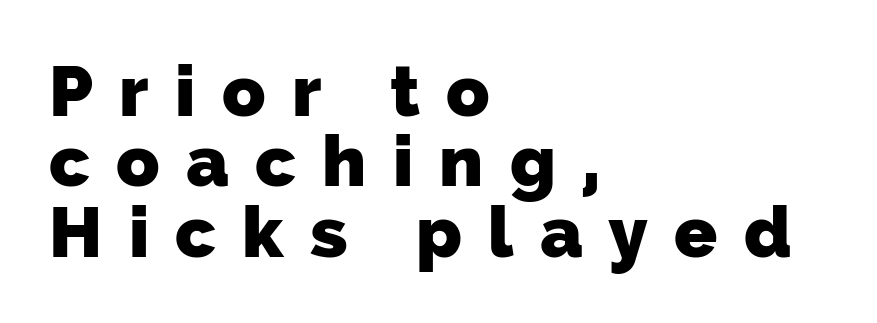
{"serif": "no", "bold": "yes", "weight": "heavy", "width": "normal", "stroke_contrast": "low", "x_height": "medium", "monospaced": "no", "underline": "no", "align": "left", "line_spacing": "tight", "line_spacing_ratio": 0.99, "letter_spacing": "wide", "letter_spacing_em": 0.37, "glyph_px": 71}
